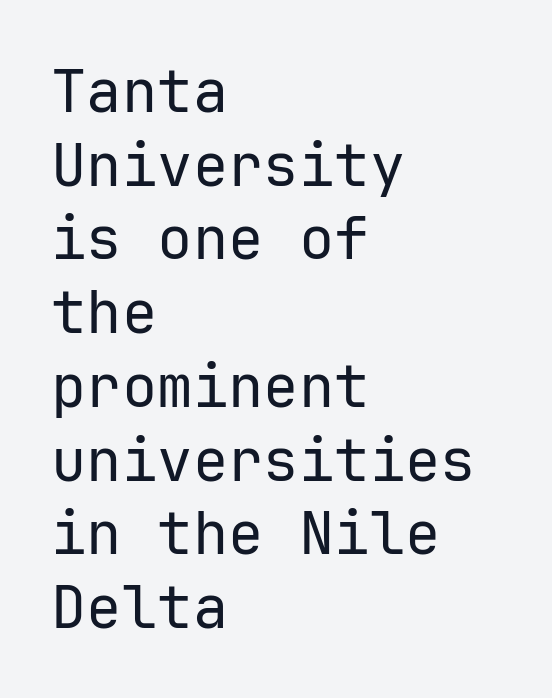
This block has exactly the height ordinary leading produces. The words here are not underlined. A typesetter would call this zero additional tracking. Heaviness? Minimal to ordinary, like unemphasized prose.
